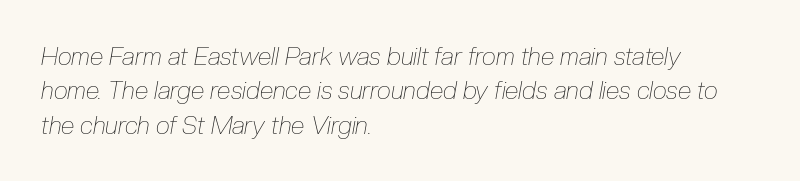
{"italic": "yes", "lean": "right", "slant_degrees": 10, "bold": "no", "underline": "no", "align": "left", "line_spacing": "normal", "line_spacing_ratio": 1.38, "letter_spacing": "normal", "letter_spacing_em": 0.0, "glyph_px": 25}
